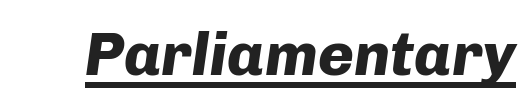
The image shows 61 px heavy type, italic (leaning right); set normal letter spacing, underlined; low stroke contrast and a medium x-height.
